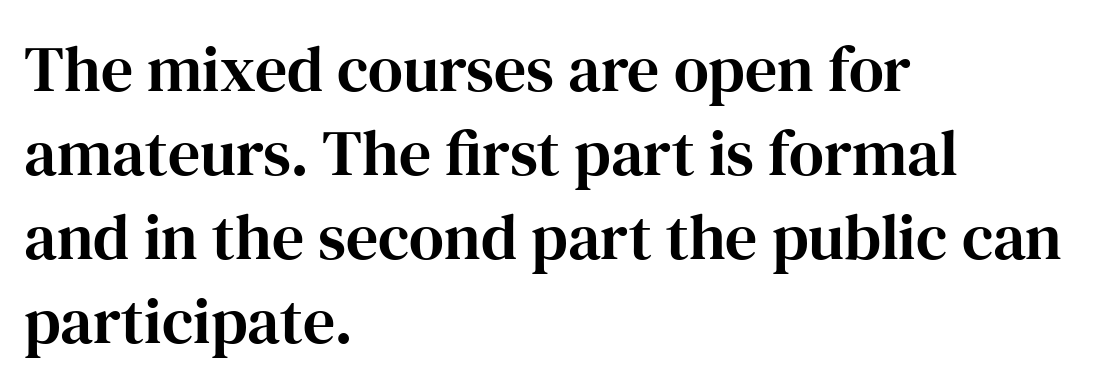
The image shows 64 px serif type, upright; set left-aligned, normal line spacing (1.31x), normal letter spacing, not underlined; high stroke contrast and a medium x-height.
